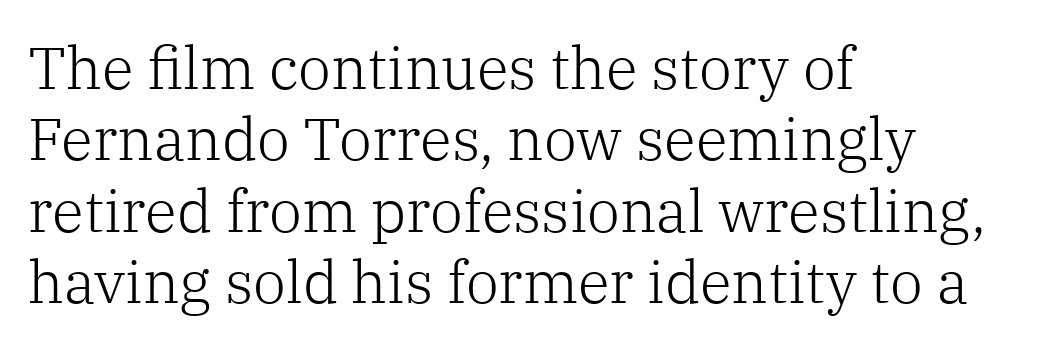
The compositor pushed each line to the left boundary. Spacing verdict: proportional, widths tailored to each character. The face used here is seriffed, in the tradition of book romans. No heavy texture on the line: the type isn't bold.
